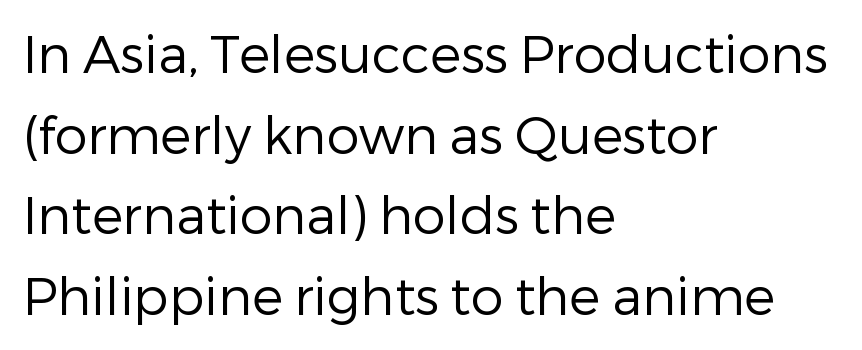
{"serif": "no", "italic": "no", "bold": "no", "weight": "regular", "width": "normal", "stroke_contrast": "low", "x_height": "medium", "monospaced": "no", "underline": "no", "align": "left", "line_spacing": "normal", "line_spacing_ratio": 1.55, "letter_spacing": "normal", "letter_spacing_em": 0.0, "glyph_px": 52}
